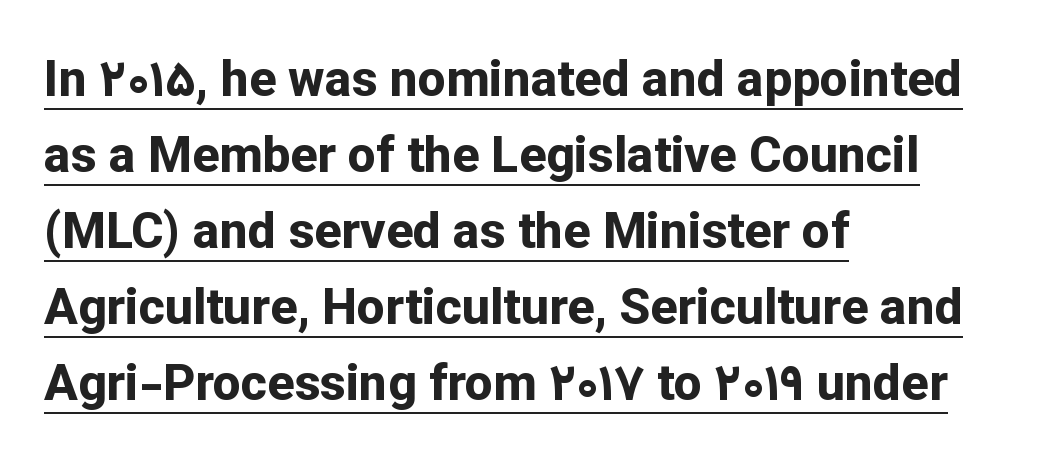
The image shows 50 px bold sans-serif type, upright; set left-aligned, normal line spacing (1.52x), normal letter spacing, underlined; low stroke contrast and a medium x-height.
